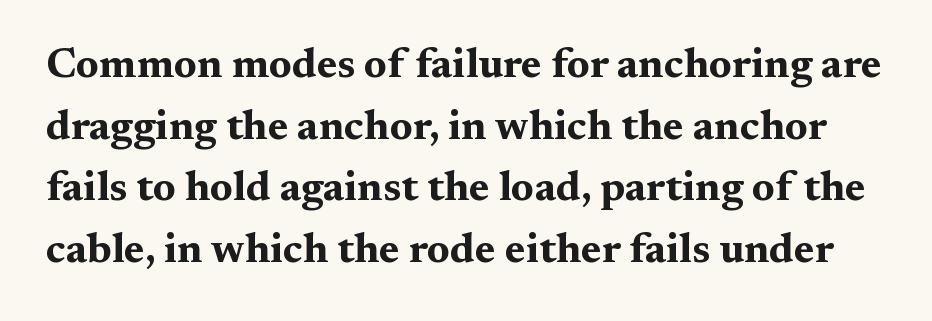
Q: Is the text bold? A: Yes.
Q: Is the text italic (slanted)? A: No, it is upright.
Q: Is the typeface a serif or a sans-serif typeface? A: Serif.
Q: Is the text underlined? A: No.
Q: Is the spacing between letters normal or unusually wide? A: Normal.
Q: Is the spacing between lines tight, normal or loose? A: Normal.
Q: Width (condensed, normal, or wide)? A: Wide.
Q: Stroke contrast? A: Medium.
Q: x-height? A: Medium.
Q: Monospaced? A: No.
